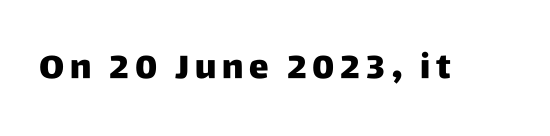
The image shows 33 px heavy sans-serif type, upright; set not underlined; low stroke contrast and a large x-height.
